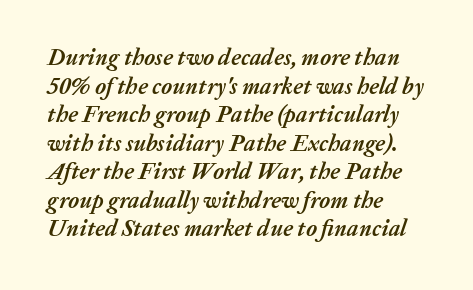
The image shows 23 px bold type, italic (leaning right); set left-aligned, line spacing 1.24x, normal letter spacing, not underlined.
